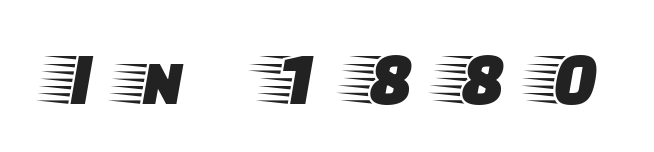
{"serif": "yes", "width": "wide", "stroke_contrast": "low", "x_height": "large", "monospaced": "no", "underline": "no", "letter_spacing": "wide", "letter_spacing_em": 0.44, "glyph_px": 76}
